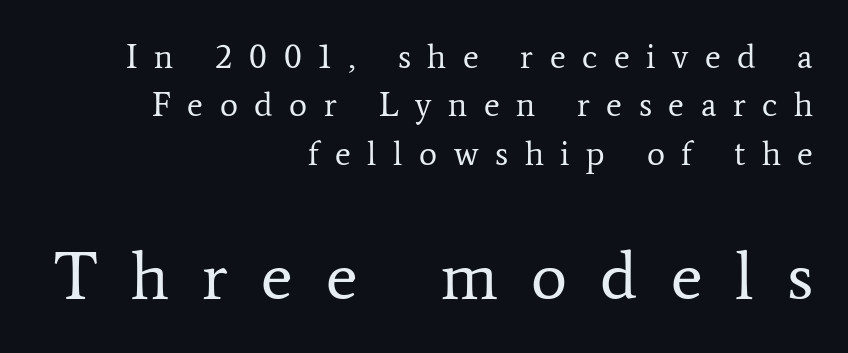
The rendering anchors every line to the right-hand side. In terms of posture, this sample is upright. The second block has been scaled up relative to the first. The strip under each line holds only bare page.
